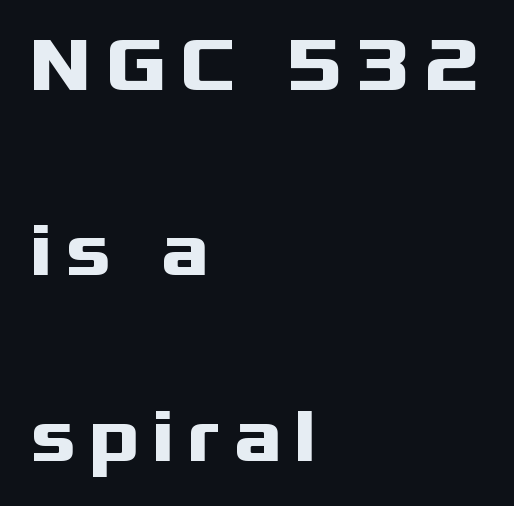
The image shows 76 px heavy, wide sans-serif type, upright; set left-aligned, loose line spacing (2.44x), not underlined; medium stroke contrast and a medium x-height.
